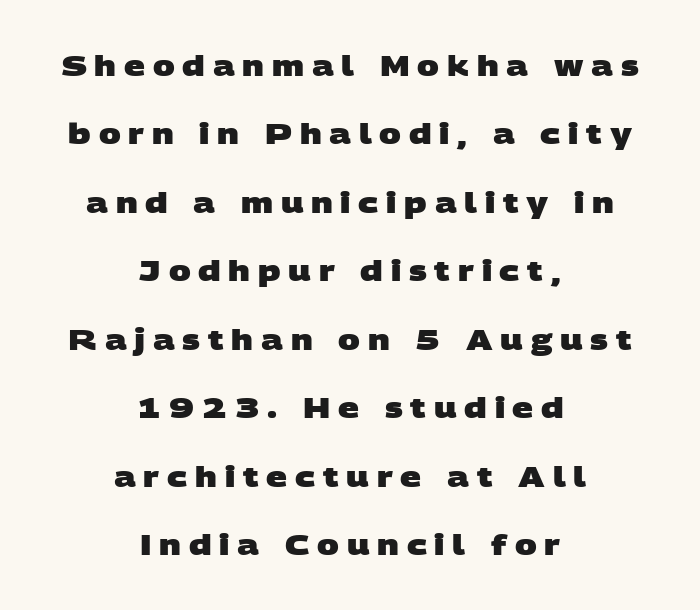
The space between consecutive lines is lavish. Serifs: no, the terminals of the letterforms are clean. Leftover space on each line is divided equally before and after the words. Emphasis by weight is at full strength: bold. The rendering uses natural spacing where letterforms have individual widths. Any mark beneath the type? The region is blank.
